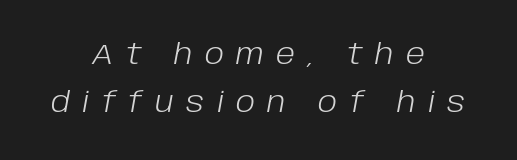
The image shows 29 px light type, italic (leaning right); set centered, normal line spacing (1.66x), unusually wide letter spacing (+0.42 em), not underlined; low stroke contrast and a large x-height.
